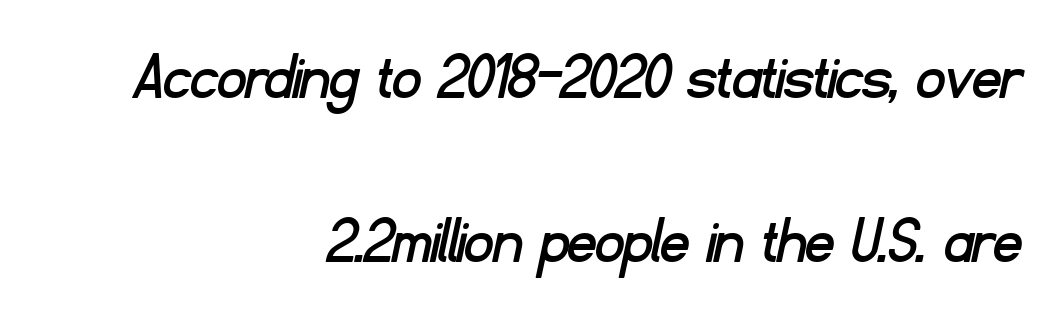
Q: Is the typeface a serif or a sans-serif typeface? A: Sans-serif.
Q: Is the text underlined? A: No.
Q: How is the paragraph aligned? A: Right-aligned.
Q: Is the spacing between letters normal or unusually wide? A: Normal.
Q: Is the spacing between lines tight, normal or loose? A: Loose.
Q: Width (condensed, normal, or wide)? A: Normal.
Q: Stroke contrast? A: Low.
Q: x-height? A: Small.
Q: Monospaced? A: No.
